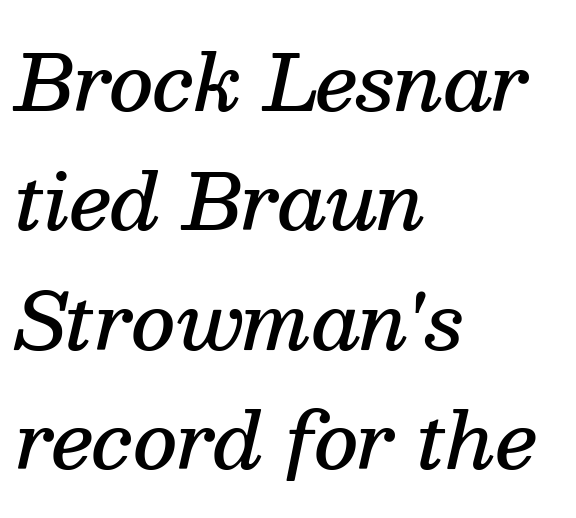
Q: Is the text bold? A: Semi-bold.
Q: Is the text italic (slanted)? A: Yes, it leans right by about 13 degrees.
Q: Is the typeface a serif or a sans-serif typeface? A: Serif.
Q: Is the text underlined? A: No.
Q: How is the paragraph aligned? A: Left-aligned.
Q: Is the spacing between letters normal or unusually wide? A: Normal.
Q: Is the spacing between lines tight, normal or loose? A: Normal.
Q: Width (condensed, normal, or wide)? A: Normal.
Q: Stroke contrast? A: Medium.
Q: x-height? A: Medium.
Q: Monospaced? A: No.
